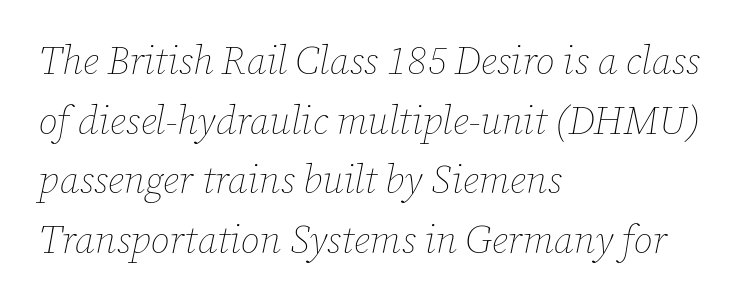
A student would call this left alignment; a typographer would say flush left, rag right. The words here are not underlined. A typesetter would call this zero additional tracking. Compared with a typical body face, this is equally light or lighter still. You can tell it's italic because the verticals aren't actually vertical.
